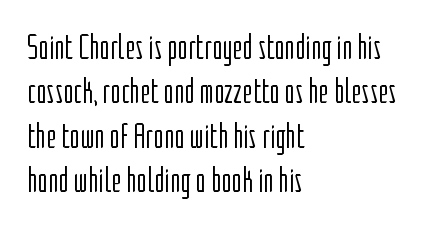
{"serif": "no", "italic": "no", "bold": "no", "weight": "light", "width": "condensed", "stroke_contrast": "low", "x_height": "medium", "monospaced": "no", "underline": "no", "align": "left", "line_spacing": "normal", "line_spacing_ratio": 1.27, "letter_spacing": "normal", "letter_spacing_em": 0.0, "glyph_px": 35}
